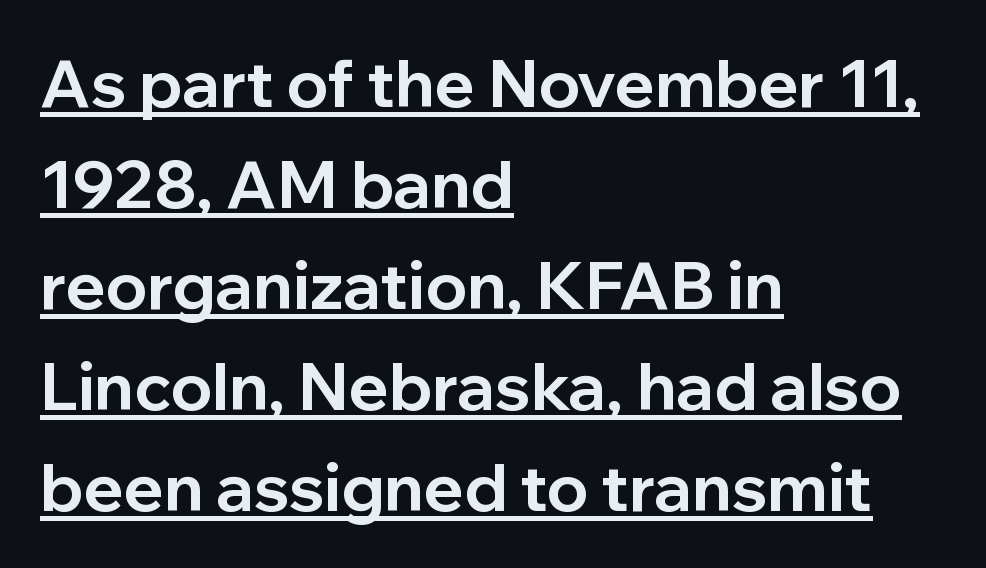
Observe the absence of serifs on each vertical stroke in this sample. Note the varied advance widths — an 'i' is clearly narrower than an 'm'. A typesetter would mark this as roman, not italic. The face used here appears with an underline applied. The line-height multiplier appears to be the usual default.
